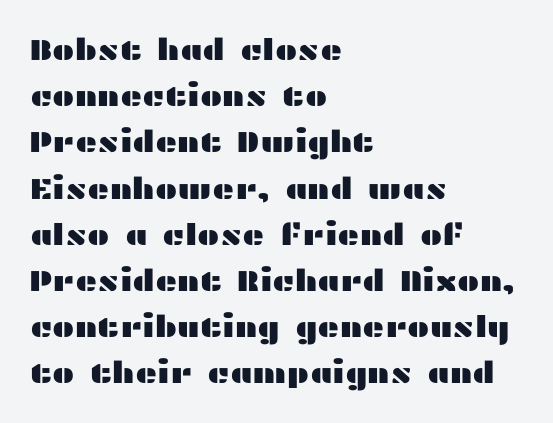
{"serif": "no", "italic": "no", "width": "wide", "stroke_contrast": "medium", "x_height": "medium", "monospaced": "no", "underline": "no", "align": "left", "line_spacing": "normal", "line_spacing_ratio": 1.54, "letter_spacing": "normal", "letter_spacing_em": 0.0, "glyph_px": 30}
